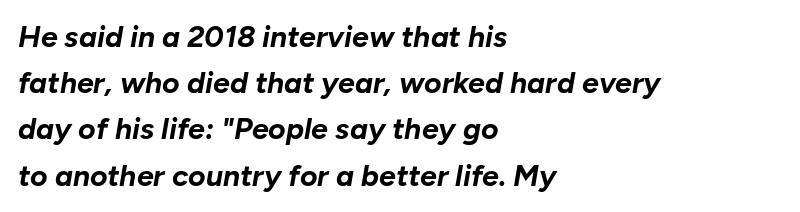
Check the space under the baseline: it is left empty. This sample has the flowing, uneven cadence of proportional lettering. In CSS terms this would be text-align: left. Line spacing here is normal. The tracking reads as untouched default to a designer's eye.
